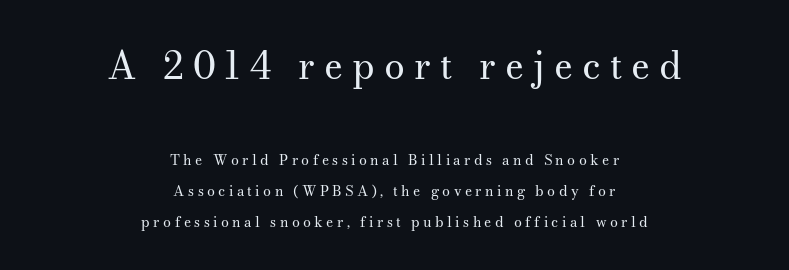
{"serif": "yes", "italic": "no", "bold": "no", "weight": "regular", "width": "normal", "stroke_contrast": "medium", "x_height": "small", "monospaced": "no", "underline": "no", "align": "center", "line_spacing": "loose", "line_spacing_ratio": 2.22, "letter_spacing": "wide", "letter_spacing_em": 0.24, "larger_block": "first", "size_ratio": 2.64, "glyph_px": 37}
